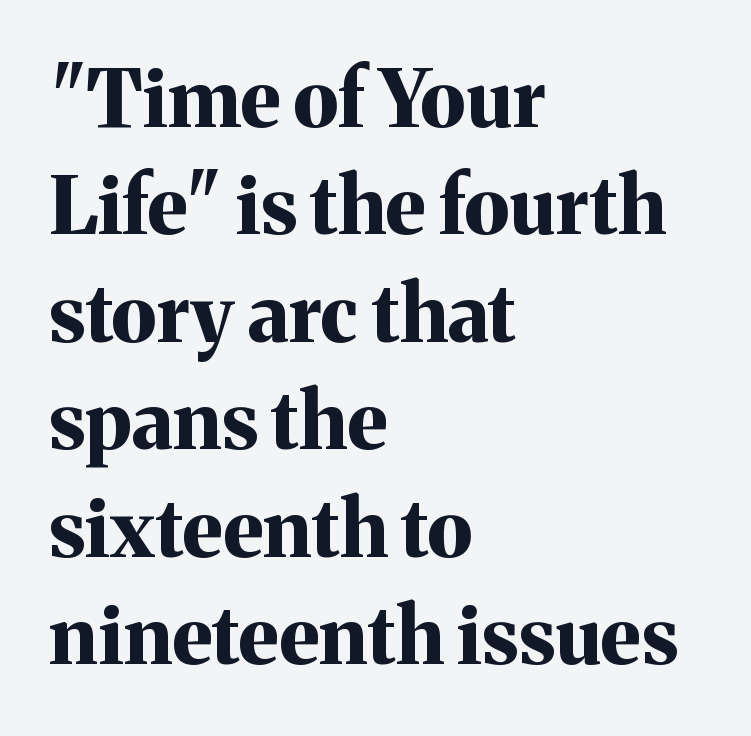
This is serif lettering, the kind often seen in printed books. Lines of text with bare space underneath. The passage shown is typed in a proportional face where columns would drift. A typesetter would mark this as roman, not italic.
